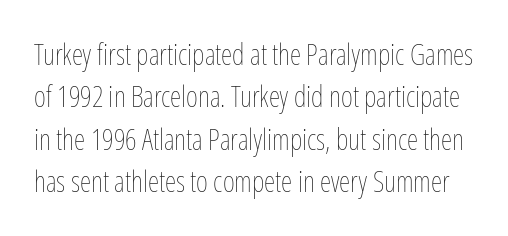
The image shows 29 px thin, condensed type, upright; set normal line spacing (1.46x), normal letter spacing, not underlined; low stroke contrast and a medium x-height.
